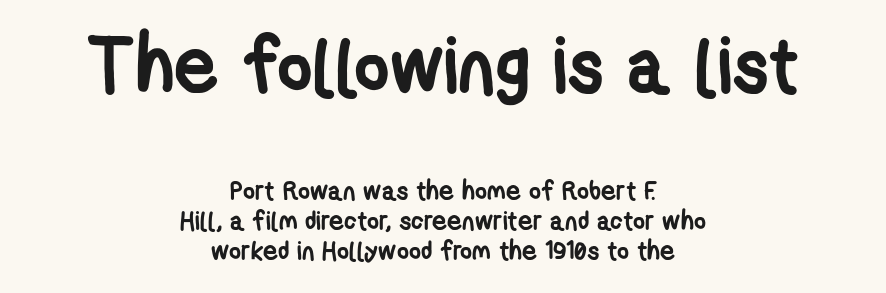
The image shows 77 px semibold, condensed sans-serif type; set centered, tight line spacing (1.15x), normal letter spacing, not underlined; the first (top) block is 2.96x larger; low stroke contrast and a medium x-height.
